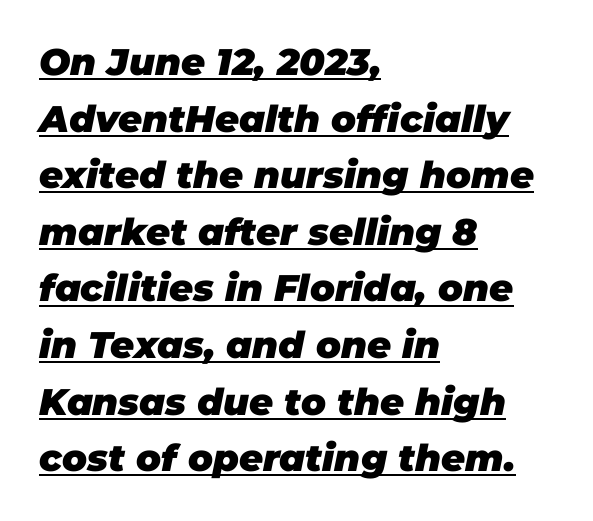
Compared with ordinary roman type, these characters are visibly tilted. The passage shown is typed in a proportional face where columns would drift. Its strokes are broad and dark, the hallmark of bold type. Reading down the column, the eye jumps a familiar distance to each next line. Left-aligned paragraph, ragged on the right.
